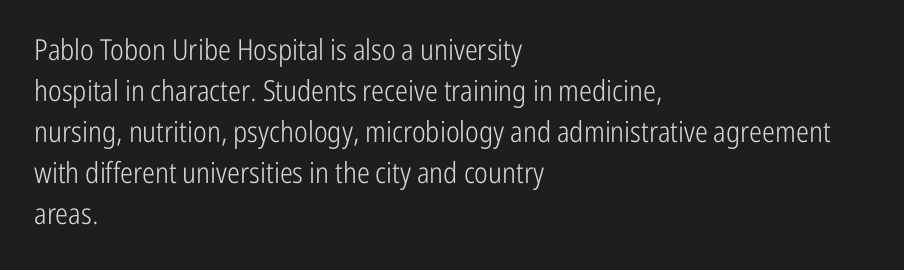
Q: Is the text bold? A: No.
Q: Is the text italic (slanted)? A: No, it is upright.
Q: Is the typeface a serif or a sans-serif typeface? A: Sans-serif.
Q: Is the text underlined? A: No.
Q: How is the paragraph aligned? A: Left-aligned.
Q: Is the spacing between letters normal or unusually wide? A: Normal.
Q: Is the spacing between lines tight, normal or loose? A: Normal.
Q: Width (condensed, normal, or wide)? A: Condensed.
Q: Stroke contrast? A: Low.
Q: x-height? A: Medium.
Q: Monospaced? A: No.
